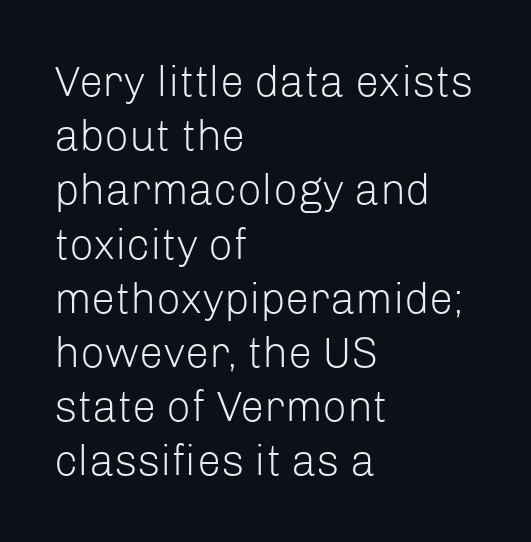
The image shows 43 px light sans-serif type, upright; set left-aligned, normal line spacing (1.26x), normal letter spacing, not underlined; low stroke contrast and a medium x-height.
